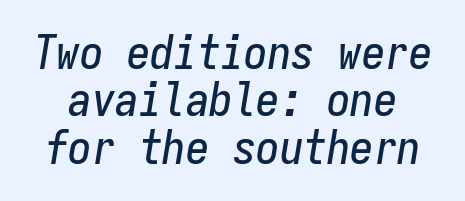
{"italic": "yes", "lean": "right", "slant_degrees": 9, "width": "condensed", "stroke_contrast": "low", "x_height": "medium", "monospaced": "yes", "underline": "no", "line_spacing": "tight", "line_spacing_ratio": 1.01, "letter_spacing": "normal", "letter_spacing_em": 0.0, "glyph_px": 47}
